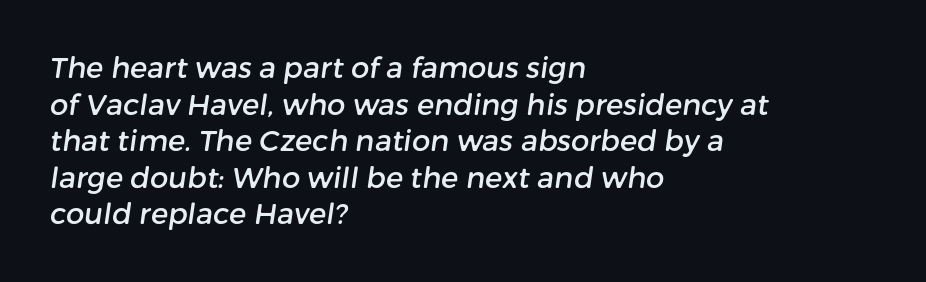
The image shows 29 px sans-serif type; set left-aligned, normal line spacing (1.26x), normal letter spacing, not underlined; low stroke contrast and a medium x-height.
